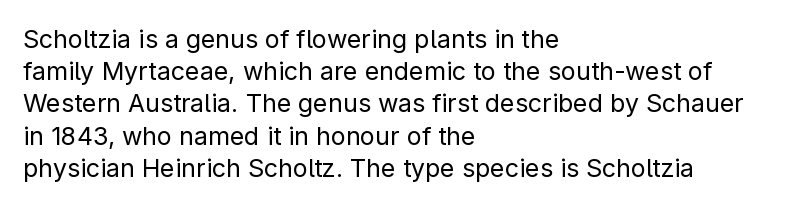
These lines keep a tight, regular rhythm from letter to letter. This sample is left-justified, so line endings fall wherever the words run out. The space between consecutive lines is moderate. Do the letters lean? They stand straight. The passage shown is not underscored anywhere. Stems and bowls with no extra thickness — not bold.
